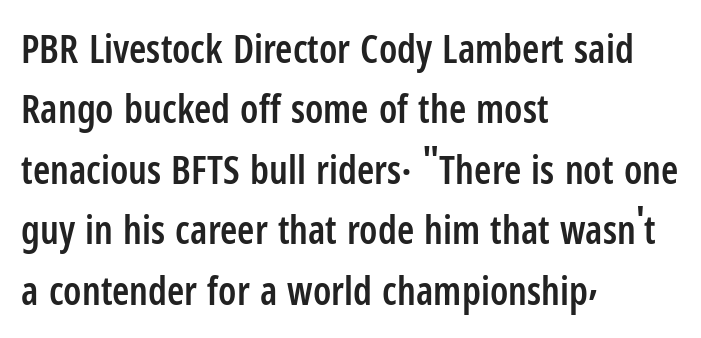
{"serif": "no", "italic": "no", "bold": "semi", "weight": "semibold", "width": "condensed", "stroke_contrast": "low", "x_height": "medium", "monospaced": "no", "underline": "no", "align": "left", "line_spacing": "normal", "line_spacing_ratio": 1.55, "letter_spacing": "normal", "letter_spacing_em": 0.0, "glyph_px": 39}
